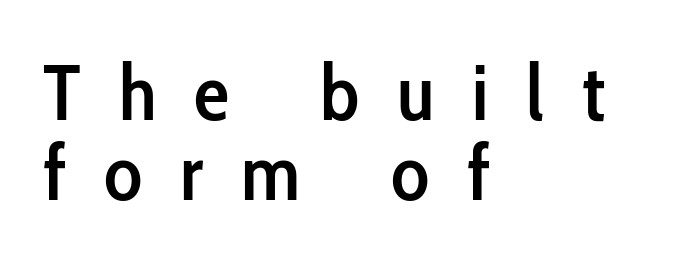
{"serif": "no", "italic": "no", "bold": "semi", "weight": "semibold", "width": "condensed", "stroke_contrast": "low", "x_height": "medium", "monospaced": "no", "underline": "no", "align": "left", "line_spacing": "tight", "line_spacing_ratio": 1.01, "letter_spacing": "wide", "letter_spacing_em": 0.48, "glyph_px": 79}
